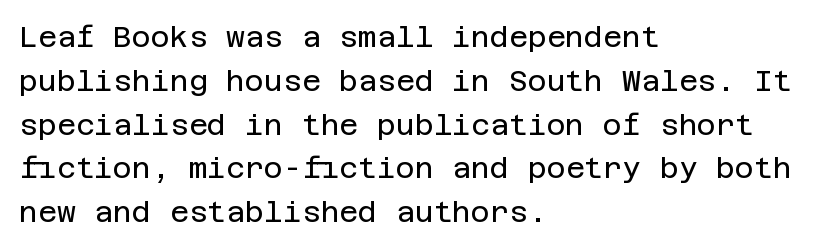
Is the letter spacing exaggerated? No — it looks like the ordinary default. Counters stay open thanks to moderate or lighter strokes. This is roman type, the default non-slanted kind. Compared with typical paragraphs, the rows here are spaced about the same. Observe the absence of serifs on each vertical stroke in this sample.
